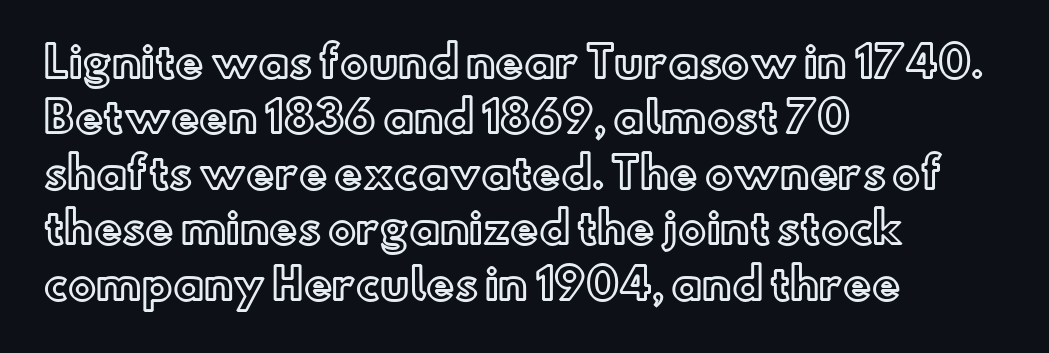
The image shows 42 px text type, upright; set left-aligned, normal line spacing (1.32x), normal letter spacing, not underlined; a small x-height.
